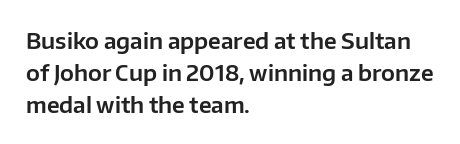
Left-aligned paragraph, ragged on the right. Rendered with straight, roman letterforms. Successive baselines arrive at the customary interval. Descenders are the only things crossing below the line. Is the letter spacing exaggerated? No — it looks like the ordinary default.
